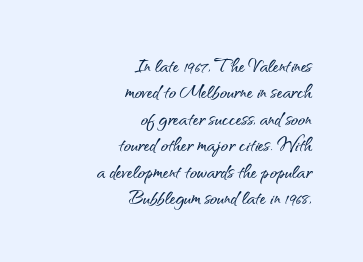
One-word summary of the alignment: right. The tracking reads as untouched default to a designer's eye. Underlining? Definitely not there.
